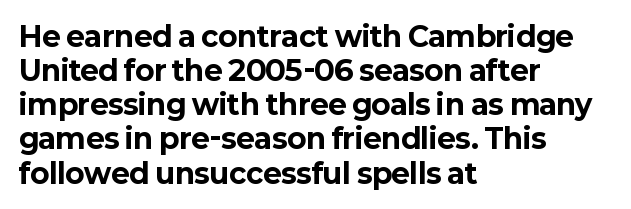
The image shows 28 px bold sans-serif type, upright; set left-aligned, line spacing 1.22x, normal letter spacing, not underlined; low stroke contrast and a medium x-height.
